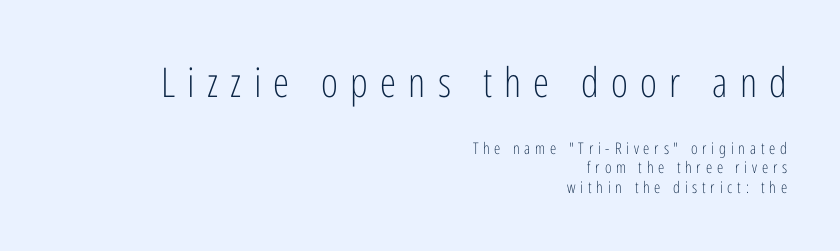
{"serif": "no", "italic": "no", "bold": "no", "weight": "light", "width": "condensed", "stroke_contrast": "low", "x_height": "medium", "monospaced": "no", "underline": "no", "align": "right", "line_spacing_ratio": 1.22, "letter_spacing": "wide", "letter_spacing_em": 0.3, "larger_block": "first", "size_ratio": 2.56, "glyph_px": 41}
